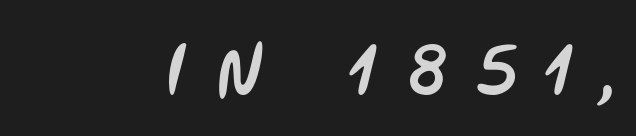
The image shows 74 px condensed sans-serif type; set unusually wide letter spacing (+0.38 em), not underlined; low stroke contrast and a large x-height.
